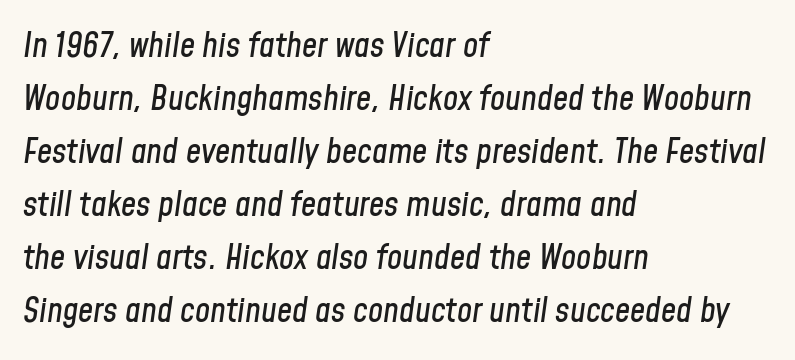
Q: Is the text italic (slanted)? A: Yes, it leans right by about 8 degrees.
Q: Is the text underlined? A: No.
Q: How is the paragraph aligned? A: Left-aligned.
Q: Is the spacing between letters normal or unusually wide? A: Normal.
Q: Is the spacing between lines tight, normal or loose? A: Normal.
Q: Width (condensed, normal, or wide)? A: Condensed.
Q: Stroke contrast? A: Low.
Q: x-height? A: Medium.
Q: Monospaced? A: No.
